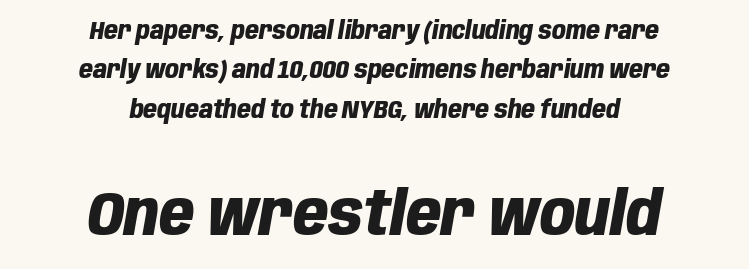
{"italic": "yes", "lean": "right", "slant_degrees": 10, "bold": "yes", "weight": "heavy", "width": "condensed", "stroke_contrast": "low", "x_height": "large", "monospaced": "no", "underline": "no", "align": "center", "line_spacing": "normal", "line_spacing_ratio": 1.64, "letter_spacing": "normal", "letter_spacing_em": 0.0, "larger_block": "second", "size_ratio": 2.54, "glyph_px": 61}
